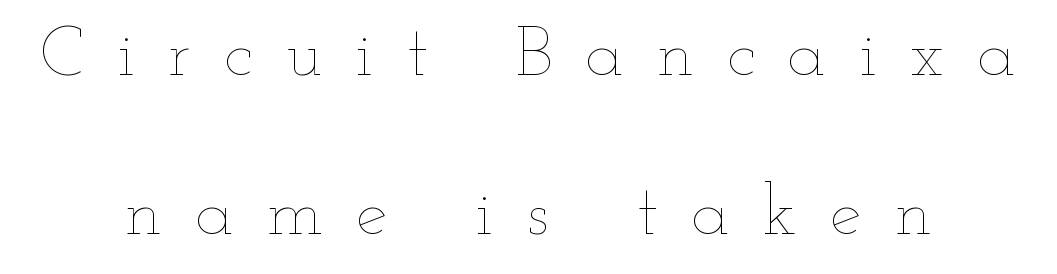
Horizontal alignment here is central, giving a formal, balanced look. Is the letter spacing exaggerated? Yes — the characters are pushed far apart. Each row of text sits above clean, open space. Counters stay open thanks to moderate or lighter strokes. Honestly, the rows look like they've been pulled way apart. A typesetter would call this proportional, since set widths differ per character.
